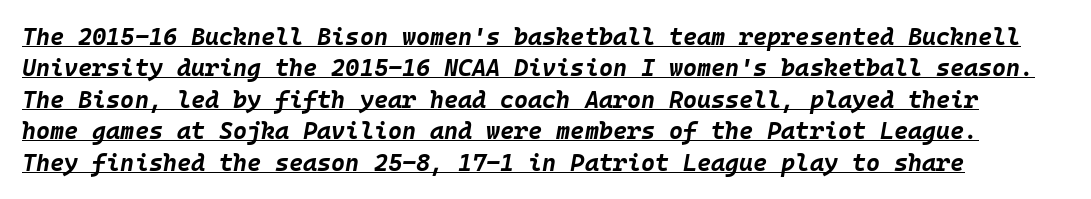
The sample's only ornament is a line tracing under the words. This rendering leaves character spacing at its baseline value. These words are printed bold, with thick strokes throughout. Regarding leading, the lines here are spaced in the standard way.
